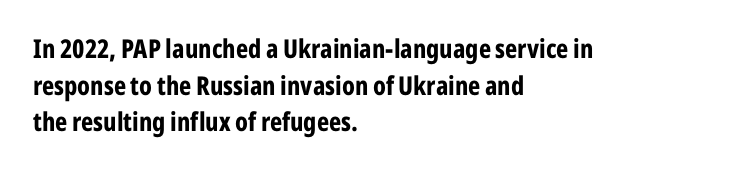
Caption: multi-line text, flush left, ragged right. Look at the tracking — it's just the regular setting, nothing added. Upright lettering throughout. The passage shown is emphatically bold. The passage shown is not underscored anywhere.
